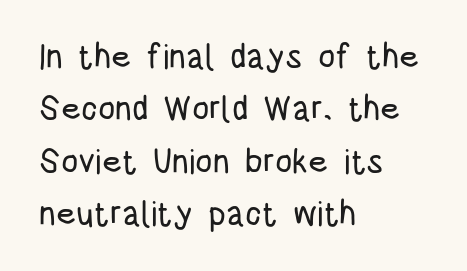
The image shows 34 px condensed sans-serif type, upright; set left-aligned, normal line spacing (1.54x), normal letter spacing, not underlined; low stroke contrast and a large x-height.
